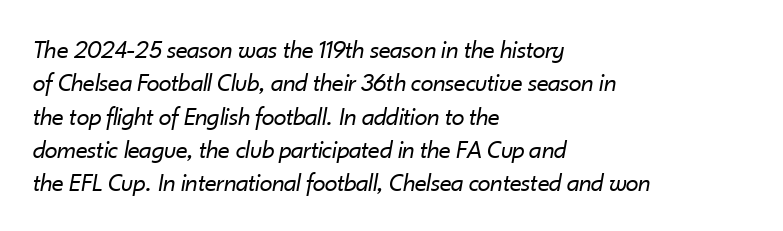
{"italic": "yes", "lean": "right", "slant_degrees": 10, "bold": "no", "underline": "no", "align": "left", "line_spacing": "normal", "line_spacing_ratio": 1.28, "letter_spacing": "normal", "letter_spacing_em": 0.0, "glyph_px": 26}
